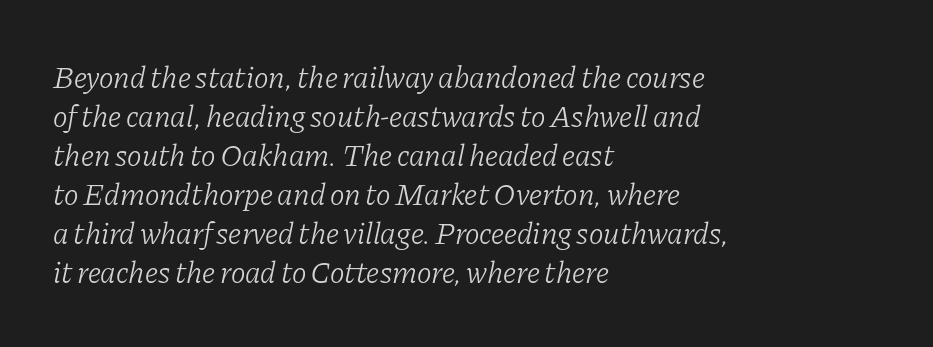
Q: Is the text bold? A: No.
Q: Is the text italic (slanted)? A: Yes, it leans right by about 11 degrees.
Q: Is the typeface a serif or a sans-serif typeface? A: Serif.
Q: Is the text underlined? A: No.
Q: How is the paragraph aligned? A: Left-aligned.
Q: Is the spacing between letters normal or unusually wide? A: Normal.
Q: Is the spacing between lines tight, normal or loose? A: Normal.
Q: Width (condensed, normal, or wide)? A: Normal.
Q: Stroke contrast? A: Low.
Q: x-height? A: Medium.
Q: Monospaced? A: No.
